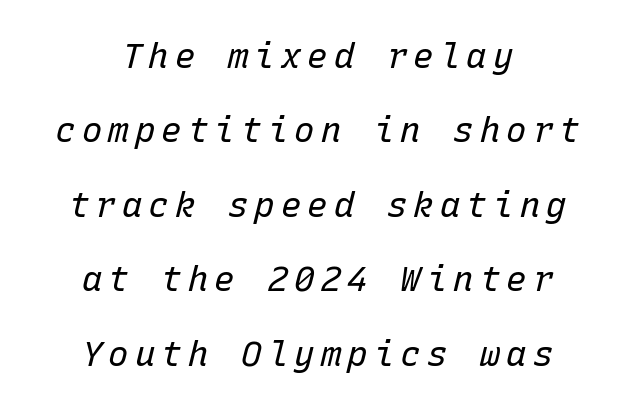
Q: Is the text bold? A: No.
Q: Is the text italic (slanted)? A: Yes, it leans right by about 15 degrees.
Q: Is the text underlined? A: No.
Q: How is the paragraph aligned? A: Centered.
Q: Is the spacing between lines tight, normal or loose? A: Loose.
Q: Width (condensed, normal, or wide)? A: Normal.
Q: Stroke contrast? A: Low.
Q: x-height? A: Medium.
Q: Monospaced? A: Yes.
